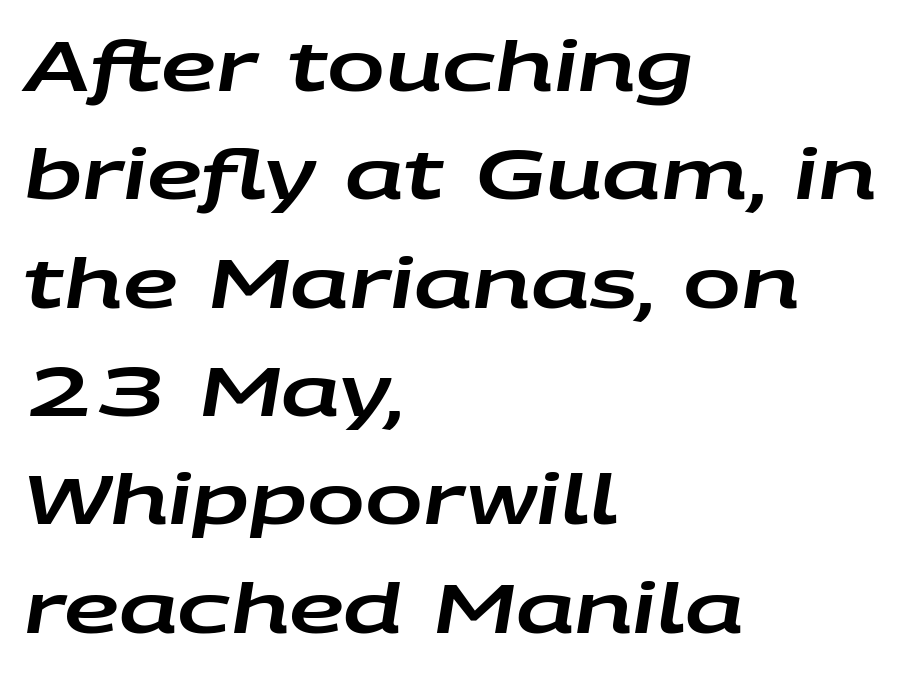
The image shows 69 px wide type, italic (leaning right); set left-aligned, normal line spacing (1.57x), normal letter spacing, not underlined; low stroke contrast and a large x-height.
